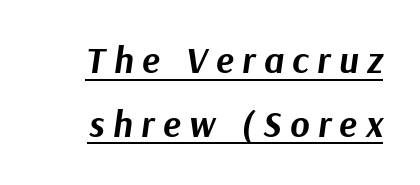
The image shows 37 px bold type, italic (leaning right); set line spacing 1.72x, unusually wide letter spacing (+0.23 em), underlined; medium stroke contrast and a medium x-height.
